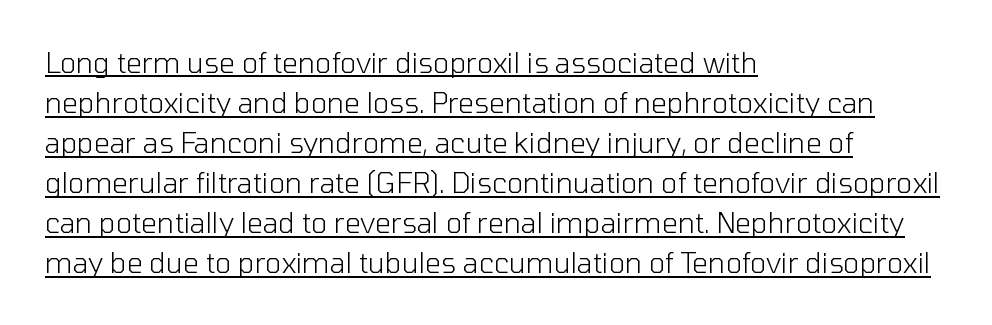
Q: Is the text bold? A: No.
Q: Is the text italic (slanted)? A: No, it is upright.
Q: Is the typeface a serif or a sans-serif typeface? A: Sans-serif.
Q: Is the text underlined? A: Yes.
Q: How is the paragraph aligned? A: Left-aligned.
Q: Is the spacing between letters normal or unusually wide? A: Normal.
Q: Is the spacing between lines tight, normal or loose? A: Normal.
Q: Width (condensed, normal, or wide)? A: Normal.
Q: Stroke contrast? A: Low.
Q: x-height? A: Medium.
Q: Monospaced? A: No.
